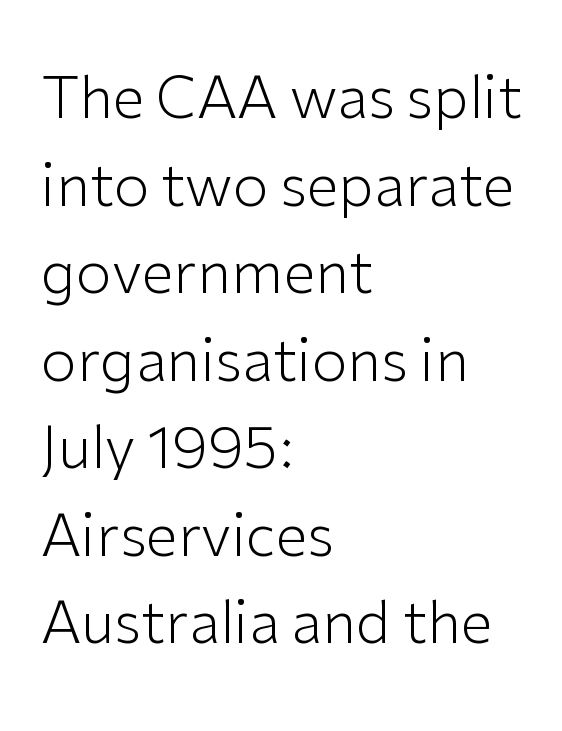
Q: Is the text bold? A: No.
Q: Is the text italic (slanted)? A: No, it is upright.
Q: Is the typeface a serif or a sans-serif typeface? A: Sans-serif.
Q: Is the text underlined? A: No.
Q: How is the paragraph aligned? A: Left-aligned.
Q: Is the spacing between letters normal or unusually wide? A: Normal.
Q: Is the spacing between lines tight, normal or loose? A: Normal.
Q: Width (condensed, normal, or wide)? A: Normal.
Q: Stroke contrast? A: Low.
Q: x-height? A: Medium.
Q: Monospaced? A: No.
